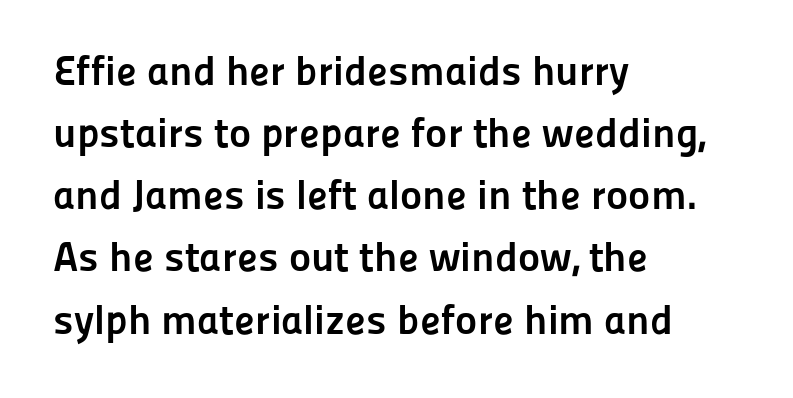
The image shows 42 px semibold sans-serif type, upright; set left-aligned, normal line spacing (1.48x), normal letter spacing, not underlined; low stroke contrast and a medium x-height.
